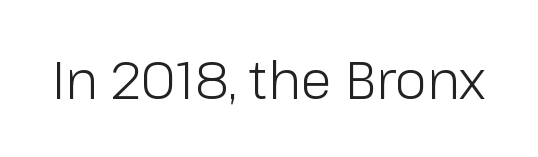
A bare baseline throughout the passage. No heavy texture on the line: the type isn't bold. The axis of the letterforms is exactly vertical. Is this a sans? Yes — the strokes have no serifs.
